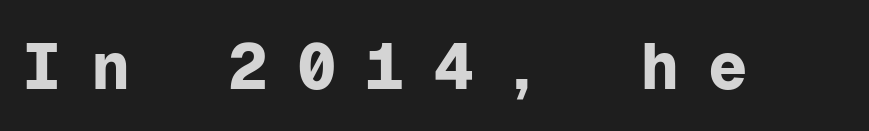
{"serif": "no", "italic": "no", "bold": "yes", "weight": "bold", "width": "normal", "stroke_contrast": "low", "x_height": "medium", "monospaced": "yes", "underline": "no", "letter_spacing": "wide", "letter_spacing_em": 0.44, "glyph_px": 66}
